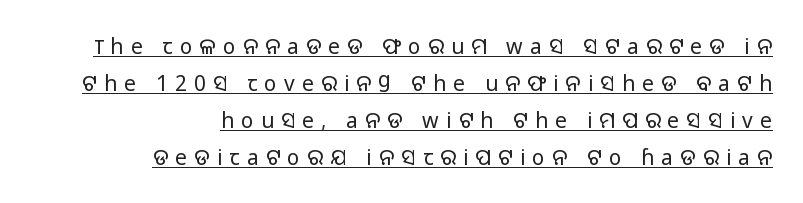
Q: Is the text bold? A: No.
Q: Is the text italic (slanted)? A: No, it is upright.
Q: Is the text underlined? A: Yes.
Q: How is the paragraph aligned? A: Right-aligned.
Q: Is the spacing between letters normal or unusually wide? A: Unusually wide.
